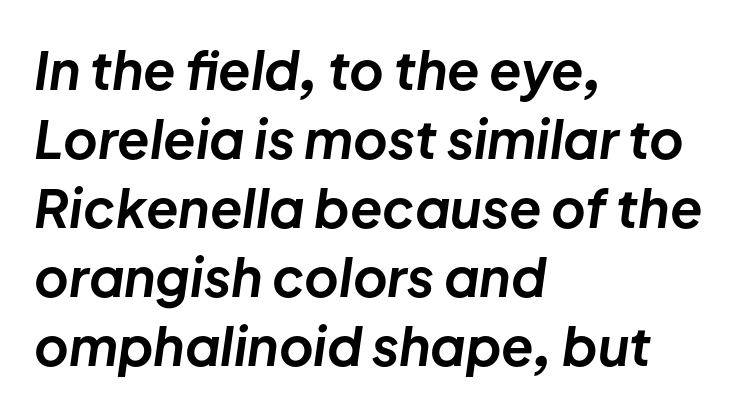
Q: Is the text bold? A: Yes.
Q: Is the text italic (slanted)? A: Yes, it leans right by about 8 degrees.
Q: Is the text underlined? A: No.
Q: How is the paragraph aligned? A: Left-aligned.
Q: Is the spacing between letters normal or unusually wide? A: Normal.
Q: Is the spacing between lines tight, normal or loose? A: Normal.
Q: Width (condensed, normal, or wide)? A: Normal.
Q: Stroke contrast? A: Low.
Q: x-height? A: Medium.
Q: Monospaced? A: No.
